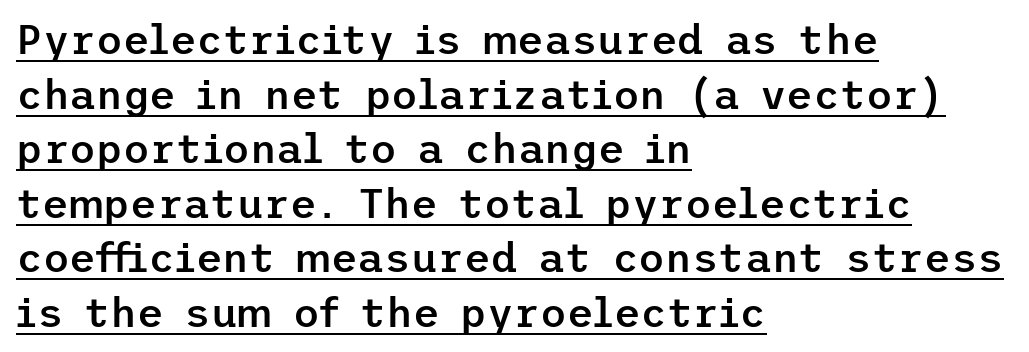
Q: Is the text bold? A: Semi-bold.
Q: Is the text italic (slanted)? A: No, it is upright.
Q: Is the typeface a serif or a sans-serif typeface? A: Sans-serif.
Q: Is the text underlined? A: Yes.
Q: How is the paragraph aligned? A: Left-aligned.
Q: Is the spacing between letters normal or unusually wide? A: Normal.
Q: Is the spacing between lines tight, normal or loose? A: Normal.
Q: Width (condensed, normal, or wide)? A: Normal.
Q: Stroke contrast? A: Low.
Q: x-height? A: Medium.
